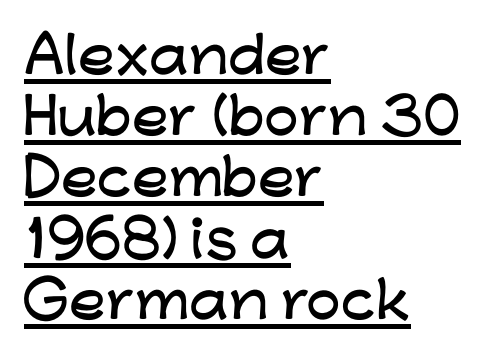
Q: Is the text italic (slanted)? A: No, it is upright.
Q: Is the typeface a serif or a sans-serif typeface? A: Sans-serif.
Q: Is the text underlined? A: Yes.
Q: How is the paragraph aligned? A: Left-aligned.
Q: Is the spacing between letters normal or unusually wide? A: Normal.
Q: Is the spacing between lines tight, normal or loose? A: Normal.
Q: Width (condensed, normal, or wide)? A: Wide.
Q: Stroke contrast? A: Low.
Q: x-height? A: Medium.
Q: Monospaced? A: No.
